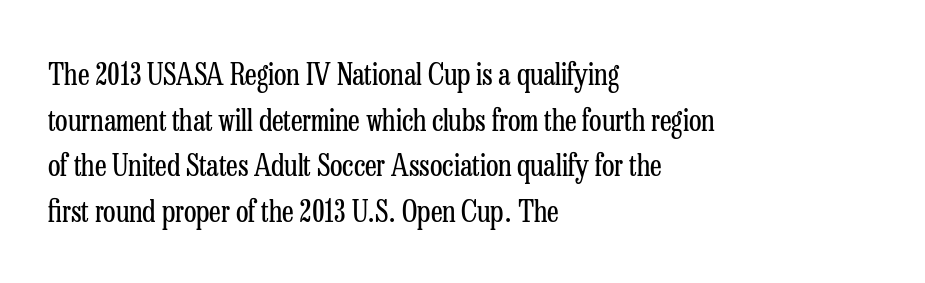
The image shows 29 px regular-weight, condensed serif type, upright; set left-aligned, normal line spacing (1.57x), normal letter spacing, not underlined; low stroke contrast and a medium x-height.
